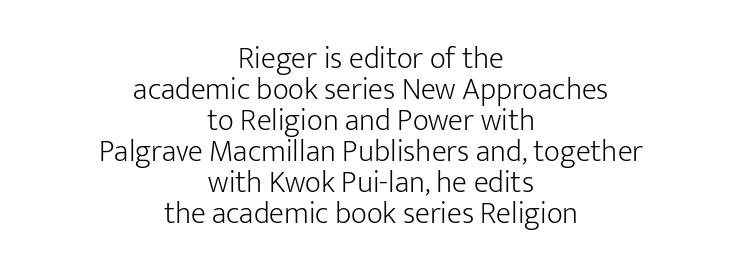
Q: Is the text bold? A: No.
Q: Is the text italic (slanted)? A: No, it is upright.
Q: Is the typeface a serif or a sans-serif typeface? A: Sans-serif.
Q: Is the text underlined? A: No.
Q: How is the paragraph aligned? A: Centered.
Q: Is the spacing between letters normal or unusually wide? A: Normal.
Q: Is the spacing between lines tight, normal or loose? A: Tight.
Q: Width (condensed, normal, or wide)? A: Normal.
Q: Stroke contrast? A: Low.
Q: x-height? A: Medium.
Q: Monospaced? A: No.
